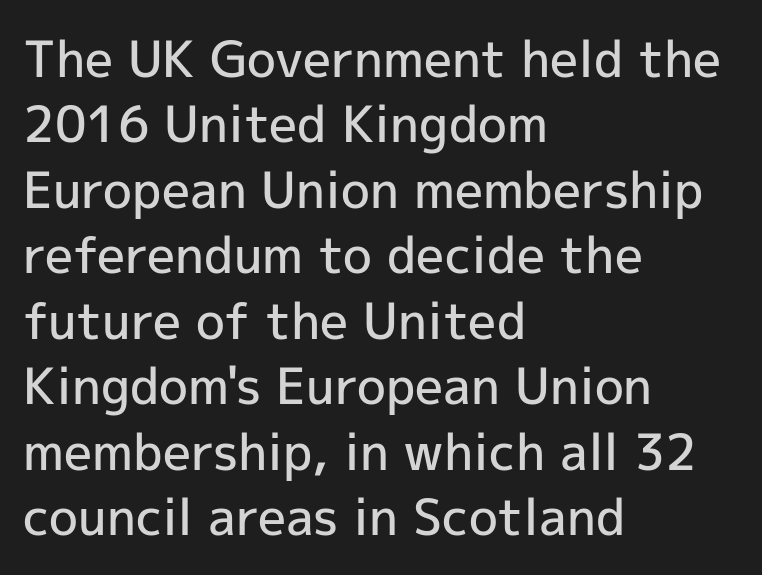
Q: Is the text bold? A: Semi-bold.
Q: Is the text italic (slanted)? A: No, it is upright.
Q: Is the typeface a serif or a sans-serif typeface? A: Sans-serif.
Q: Is the text underlined? A: No.
Q: How is the paragraph aligned? A: Left-aligned.
Q: Is the spacing between letters normal or unusually wide? A: Normal.
Q: Is the spacing between lines tight, normal or loose? A: Normal.
Q: Width (condensed, normal, or wide)? A: Normal.
Q: x-height? A: Medium.
Q: Monospaced? A: No.
